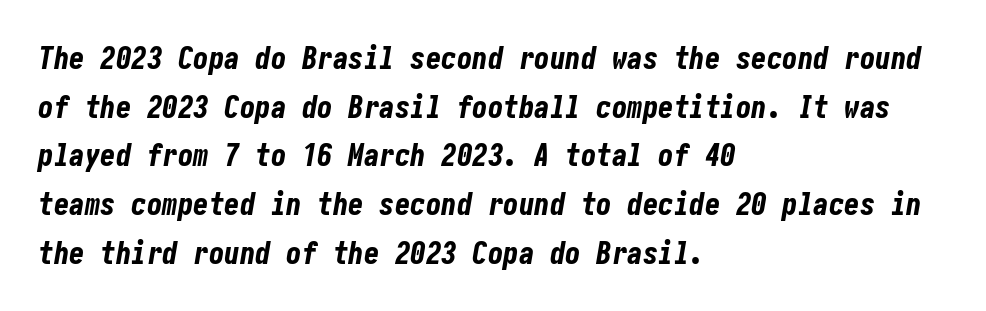
Q: Is the text bold? A: Yes.
Q: Is the text italic (slanted)? A: Yes, it leans right by about 10 degrees.
Q: Is the text underlined? A: No.
Q: How is the paragraph aligned? A: Left-aligned.
Q: Is the spacing between letters normal or unusually wide? A: Normal.
Q: Is the spacing between lines tight, normal or loose? A: Normal.
Q: Width (condensed, normal, or wide)? A: Condensed.
Q: Stroke contrast? A: Low.
Q: x-height? A: Medium.
